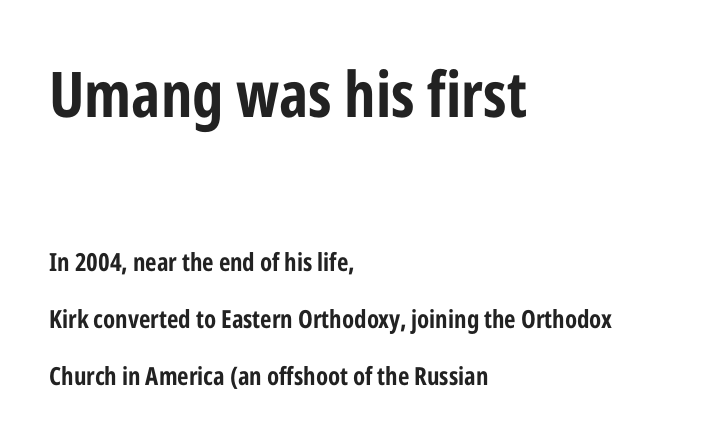
The image shows 63 px bold, condensed sans-serif type, upright; set left-aligned, loose line spacing (2.29x), normal letter spacing, not underlined; the first (top) block is 2.52x larger; low stroke contrast and a medium x-height.
